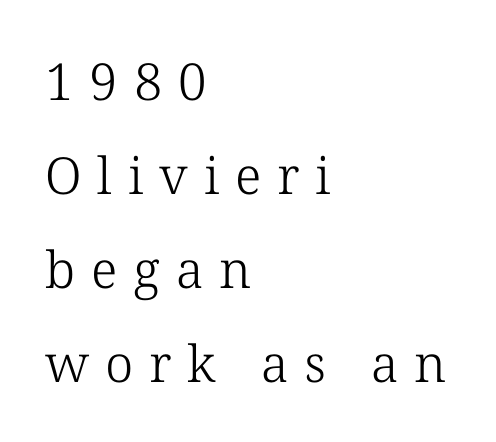
The image shows 51 px light serif type, upright; set left-aligned, line spacing 1.84x, unusually wide letter spacing (+0.31 em), not underlined; low stroke contrast and a medium x-height.
